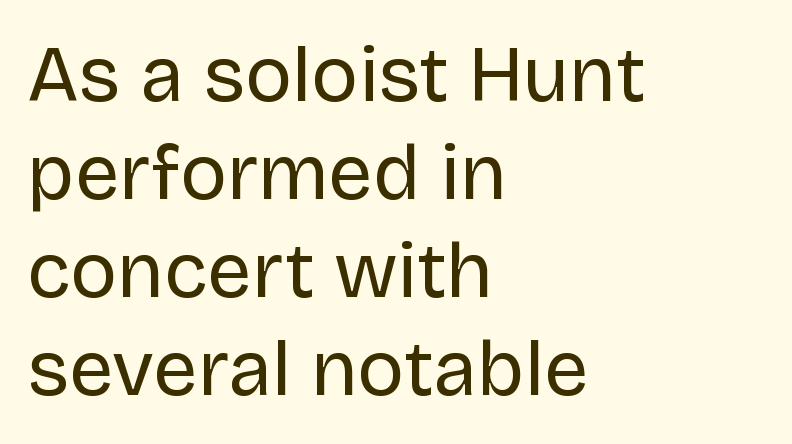
The face used here is a sans, in the tradition of grotesques and geometrics. A quiet, ordinary-to-light weight characterises the typeface. Style check: upright. Proportional: the letters do not fall into vertical columns. Lines of text with bare space underneath.
